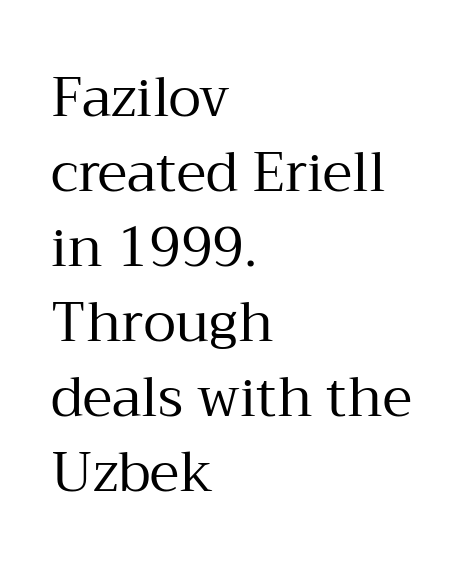
Students, note that the glyphs here touch the page at normal intervals. The zone under the glyphs is completely vacant. A classic flush-left, rag-right setting is used for this passage. Rows of type keep a routine distance in the vertical direction. Examine the stroke ends and you'll spot serifs.
